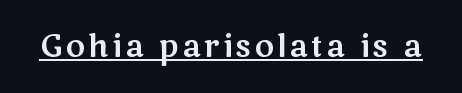
Q: Is the text italic (slanted)? A: No, it is upright.
Q: Is the typeface a serif or a sans-serif typeface? A: Sans-serif.
Q: Is the text underlined? A: Yes.
Q: Width (condensed, normal, or wide)? A: Wide.
Q: Stroke contrast? A: Medium.
Q: x-height? A: Medium.
Q: Monospaced? A: No.
